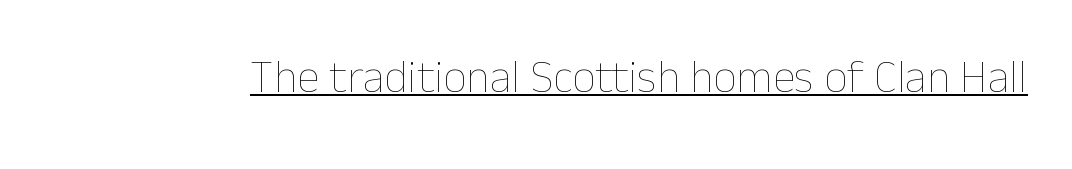
The image shows 46 px thin type, upright; set normal letter spacing, underlined; low stroke contrast and a medium x-height.
